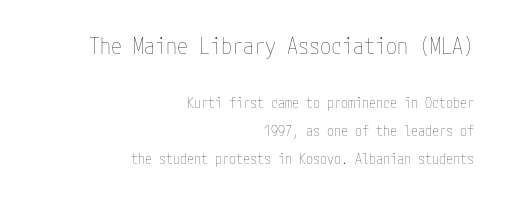
{"italic": "no", "bold": "no", "underline": "no", "align": "right", "line_spacing": "loose", "line_spacing_ratio": 2.0, "letter_spacing": "normal", "letter_spacing_em": 0.0, "larger_block": "first", "size_ratio": 1.57, "glyph_px": 22}
